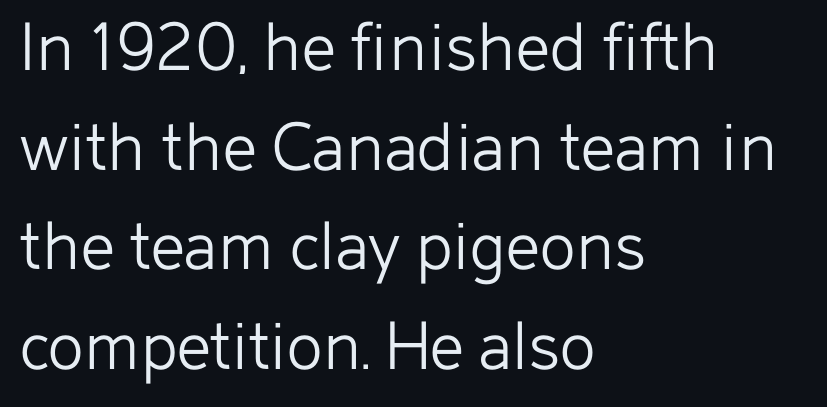
Vertically, the passage feels balanced, rows spaced as you'd expect. The passage is arranged the way most books set body copy — flush left. The strip under each line holds only bare page. In terms of posture, this sample is upright. Characters follow at the spacing the type designer built in. The typesetting does not lean heavy: it is not bold.
